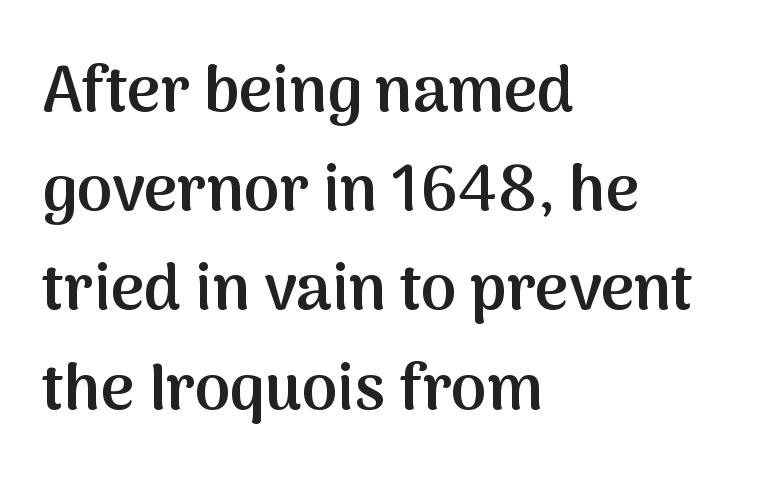
{"serif": "no", "italic": "no", "bold": "semi", "weight": "semibold", "width": "normal", "stroke_contrast": "medium", "x_height": "medium", "monospaced": "no", "underline": "no", "align": "left", "line_spacing": "normal", "line_spacing_ratio": 1.55, "letter_spacing": "normal", "letter_spacing_em": 0.0, "glyph_px": 64}
